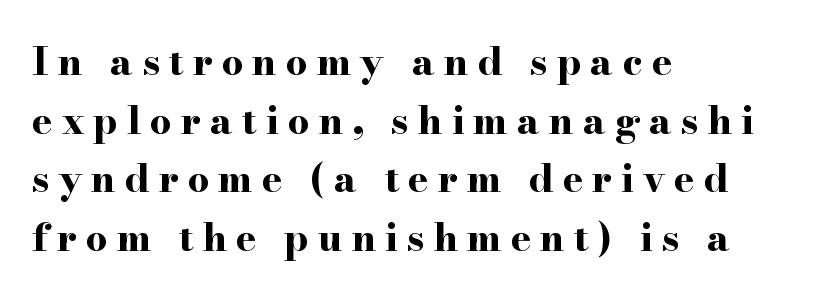
{"serif": "yes", "italic": "no", "bold": "yes", "weight": "bold", "width": "wide", "stroke_contrast": "high", "x_height": "small", "monospaced": "no", "underline": "no", "align": "left", "line_spacing": "normal", "line_spacing_ratio": 1.54, "letter_spacing": "wide", "letter_spacing_em": 0.24, "glyph_px": 38}
